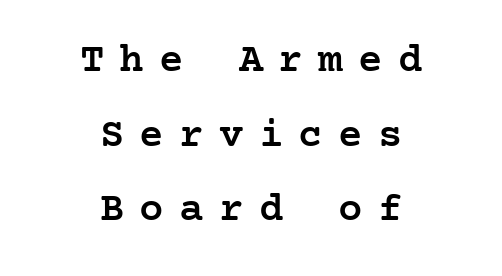
The line texture is sparse and dotted thanks to wide tracking. The letters are semibold — heavier than regular but short of a full bold. Nope, not italic — everything's standing straight. Check under the words: just untouched page.
